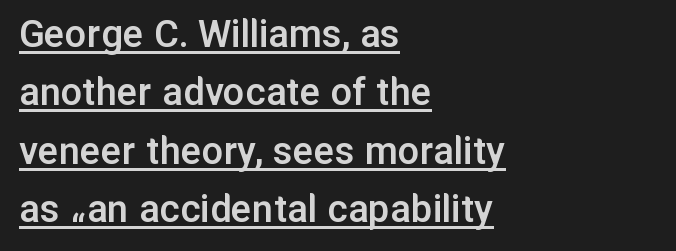
Q: Is the text bold? A: Semi-bold.
Q: Is the text italic (slanted)? A: No, it is upright.
Q: Is the typeface a serif or a sans-serif typeface? A: Sans-serif.
Q: Is the text underlined? A: Yes.
Q: How is the paragraph aligned? A: Left-aligned.
Q: Is the spacing between letters normal or unusually wide? A: Normal.
Q: Is the spacing between lines tight, normal or loose? A: Normal.
Q: Width (condensed, normal, or wide)? A: Normal.
Q: Stroke contrast? A: Low.
Q: x-height? A: Medium.
Q: Monospaced? A: No.
